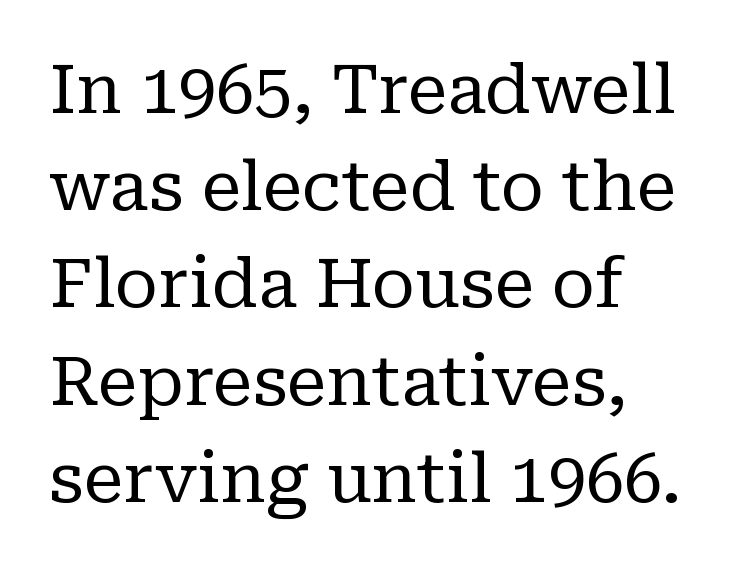
Q: Is the text bold? A: No.
Q: Is the text italic (slanted)? A: No, it is upright.
Q: Is the typeface a serif or a sans-serif typeface? A: Serif.
Q: Is the text underlined? A: No.
Q: How is the paragraph aligned? A: Left-aligned.
Q: Is the spacing between letters normal or unusually wide? A: Normal.
Q: Is the spacing between lines tight, normal or loose? A: Normal.
Q: Width (condensed, normal, or wide)? A: Normal.
Q: Stroke contrast? A: Low.
Q: x-height? A: Medium.
Q: Monospaced? A: No.
